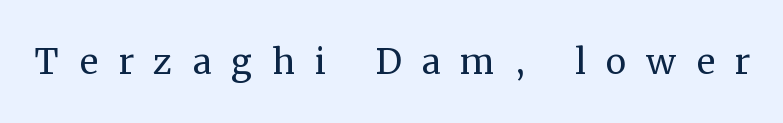
{"serif": "yes", "italic": "no", "bold": "no", "weight": "regular", "width": "normal", "stroke_contrast": "medium", "x_height": "medium", "monospaced": "no", "underline": "no", "letter_spacing": "wide", "letter_spacing_em": 0.42, "glyph_px": 47}
